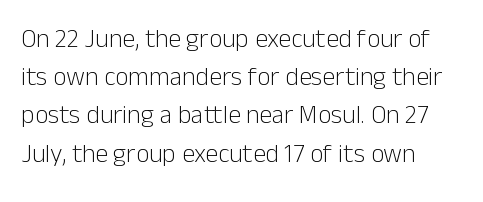
The vertical gap from one line to the next is medium. Quick note: underline off. The characters are drawn with everyday or finer stroke widths. A typesetter would mark this as roman, not italic. Caption: multi-line text, flush left, ragged right.
